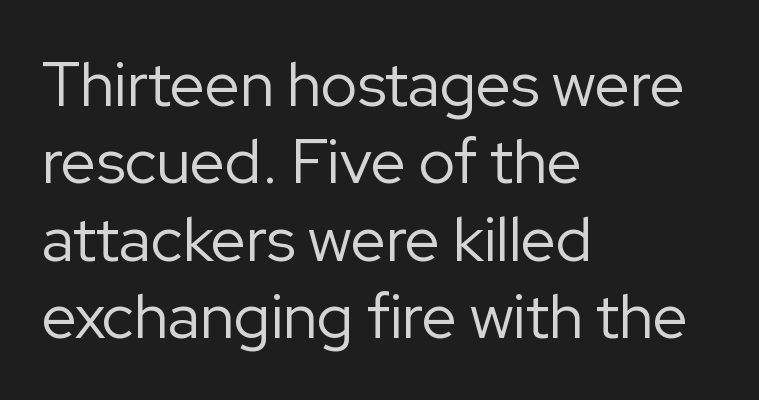
Characters remain perfectly vertical along every line. No word sits above an underline. You could not count columns in this text — the font is proportionally spaced. Unlike a traditional serif, this face leaves its strokes unadorned. Tracking here is standard; glyphs follow each other at the usual distance. These lines sit exactly where default settings would place them.
